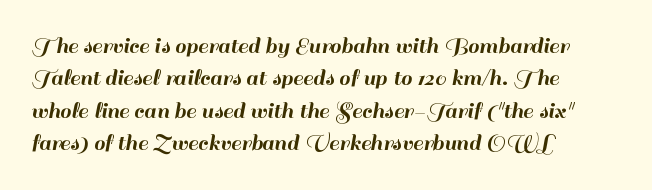
{"underline": "no", "align": "left", "line_spacing": "normal", "line_spacing_ratio": 1.3, "letter_spacing": "normal", "letter_spacing_em": 0.0, "glyph_px": 25}
